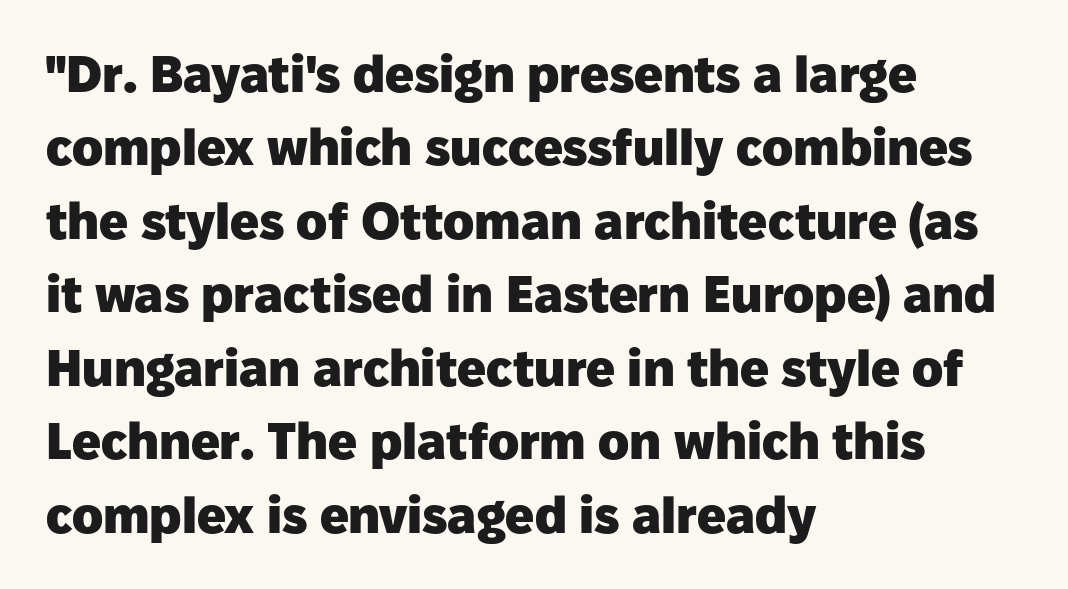
Q: Is the text bold? A: Yes.
Q: Is the text italic (slanted)? A: No, it is upright.
Q: Is the typeface a serif or a sans-serif typeface? A: Sans-serif.
Q: Is the text underlined? A: No.
Q: How is the paragraph aligned? A: Left-aligned.
Q: Is the spacing between letters normal or unusually wide? A: Normal.
Q: Is the spacing between lines tight, normal or loose? A: Normal.
Q: Width (condensed, normal, or wide)? A: Normal.
Q: Stroke contrast? A: Low.
Q: x-height? A: Medium.
Q: Monospaced? A: No.
